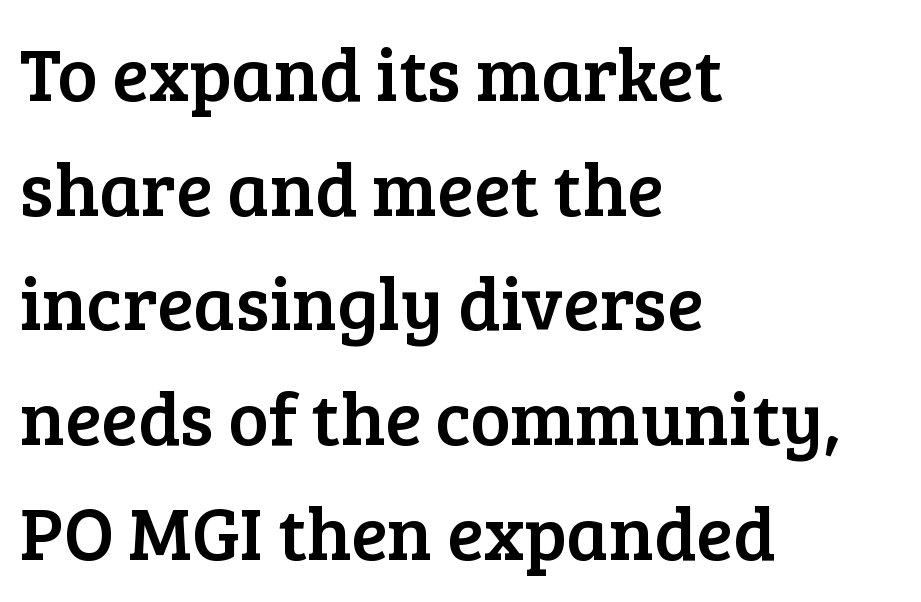
The image shows 75 px serif type, upright; set left-aligned, normal line spacing (1.53x), normal letter spacing, not underlined; low stroke contrast and a medium x-height.
